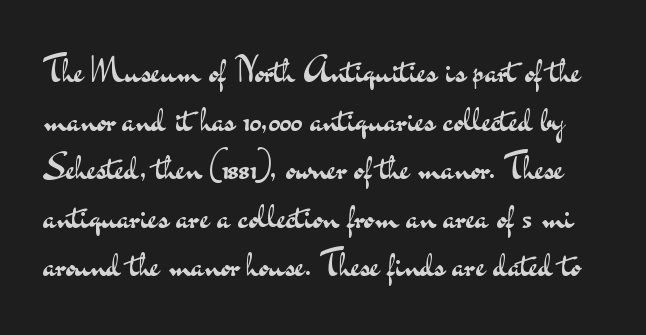
Q: Is the text bold? A: No.
Q: Is the text italic (slanted)? A: Yes.
Q: Is the typeface a serif or a sans-serif typeface? A: Sans-serif.
Q: Is the text underlined? A: No.
Q: Is the spacing between letters normal or unusually wide? A: Normal.
Q: Is the spacing between lines tight, normal or loose? A: Normal.
Q: Width (condensed, normal, or wide)? A: Wide.
Q: Stroke contrast? A: Medium.
Q: x-height? A: Small.
Q: Monospaced? A: No.
